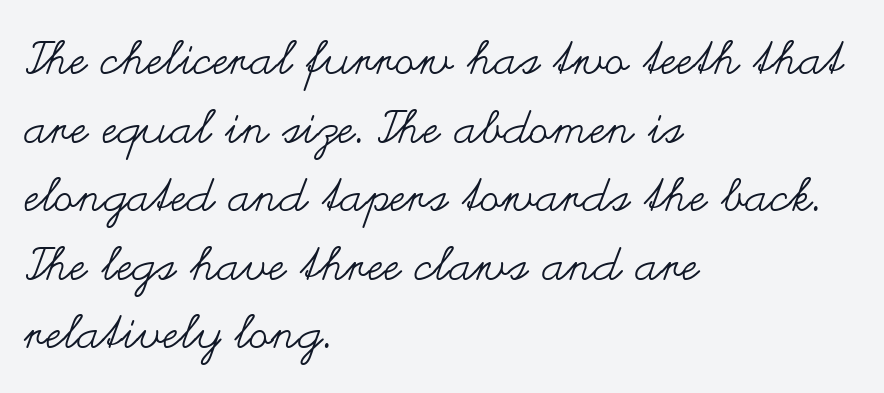
The image shows 46 px regular-weight, wide type; set left-aligned, normal line spacing (1.49x), normal letter spacing, not underlined; medium stroke contrast and a small x-height.
